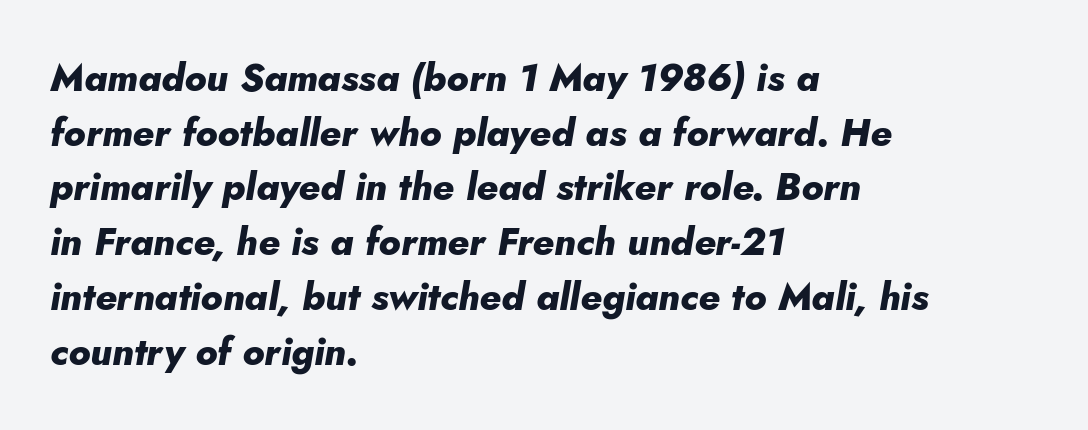
The image shows 38 px heavy type, italic (leaning right); set left-aligned, normal line spacing (1.44x), normal letter spacing, not underlined; low stroke contrast and a small x-height.
